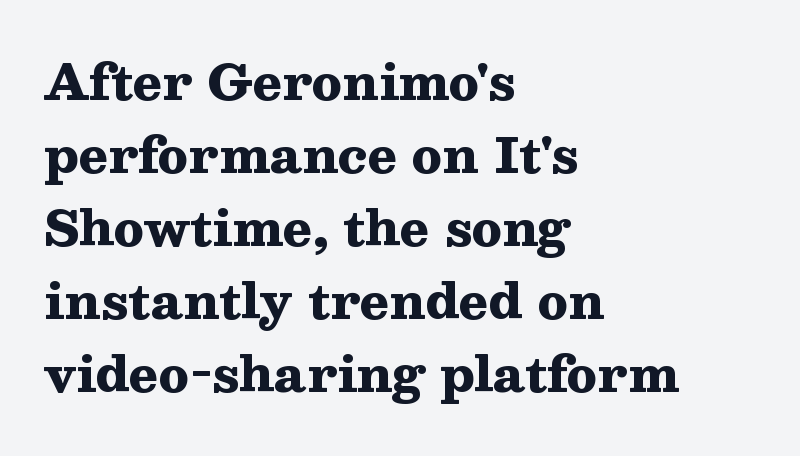
The image shows 49 px heavy, wide serif type, upright; set left-aligned, normal line spacing (1.49x), normal letter spacing, not underlined; medium stroke contrast and a medium x-height.
